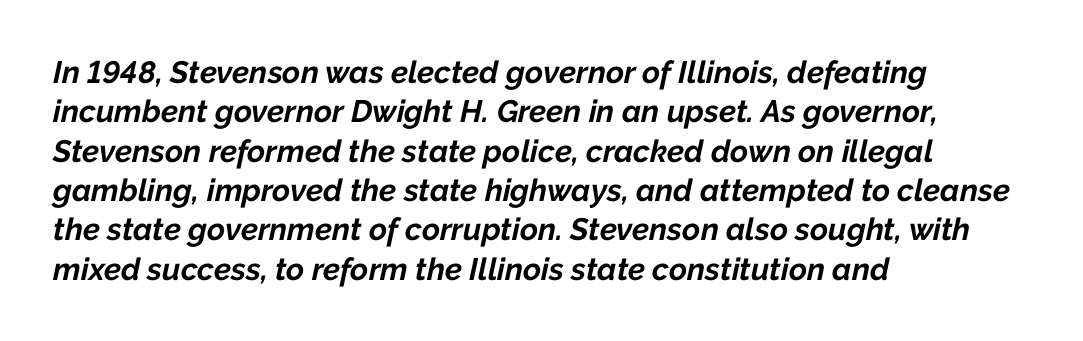
Q: Is the text bold? A: Yes.
Q: Is the text italic (slanted)? A: Yes, it leans right by about 12 degrees.
Q: Is the text underlined? A: No.
Q: How is the paragraph aligned? A: Left-aligned.
Q: Is the spacing between letters normal or unusually wide? A: Normal.
Q: Is the spacing between lines tight, normal or loose? A: Normal.
Q: Width (condensed, normal, or wide)? A: Normal.
Q: Stroke contrast? A: Low.
Q: x-height? A: Medium.
Q: Monospaced? A: No.
